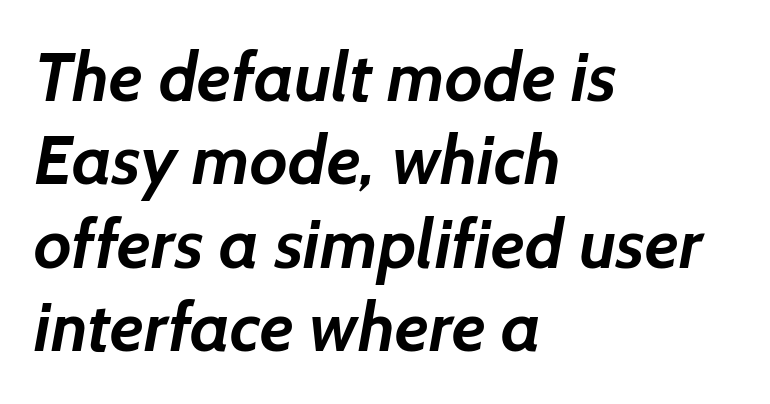
{"serif": "no", "bold": "yes", "weight": "semibold", "width": "normal", "stroke_contrast": "low", "x_height": "medium", "monospaced": "no", "underline": "no", "align": "left", "line_spacing_ratio": 1.21, "letter_spacing": "normal", "letter_spacing_em": 0.0, "glyph_px": 69}
